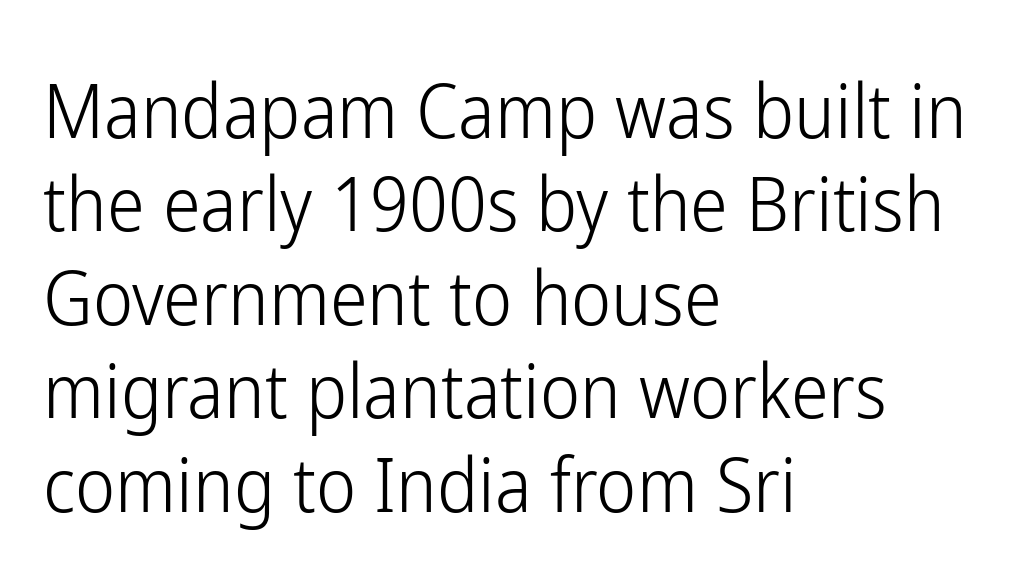
The image shows 76 px light, condensed sans-serif type, upright; set left-aligned, line spacing 1.23x, normal letter spacing, not underlined; low stroke contrast and a medium x-height.
